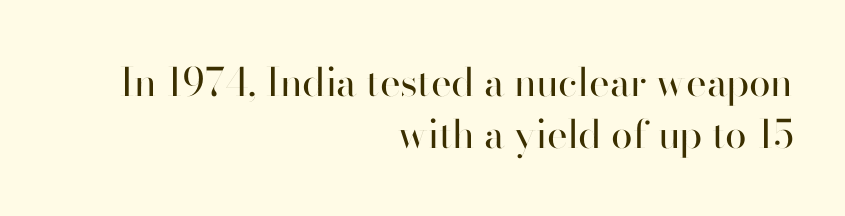
Q: Is the text bold? A: No.
Q: Is the text italic (slanted)? A: No, it is upright.
Q: Is the typeface a serif or a sans-serif typeface? A: Sans-serif.
Q: Is the text underlined? A: No.
Q: How is the paragraph aligned? A: Right-aligned.
Q: Is the spacing between letters normal or unusually wide? A: Normal.
Q: Is the spacing between lines tight, normal or loose? A: Normal.
Q: Width (condensed, normal, or wide)? A: Normal.
Q: Stroke contrast? A: High.
Q: x-height? A: Small.
Q: Monospaced? A: No.
